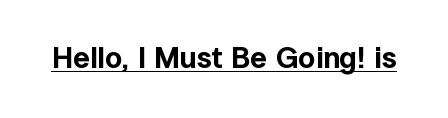
{"serif": "no", "italic": "no", "width": "normal", "x_height": "medium", "monospaced": "no", "underline": "yes", "letter_spacing": "normal", "letter_spacing_em": 0.0, "glyph_px": 30}
